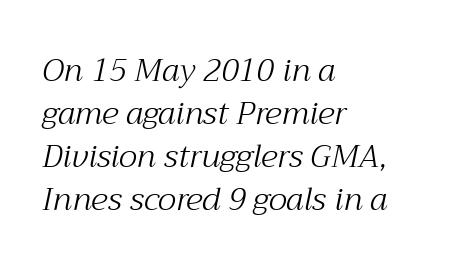
Q: Is the text bold? A: No.
Q: Is the text italic (slanted)? A: Yes, it leans right by about 12 degrees.
Q: Is the typeface a serif or a sans-serif typeface? A: Serif.
Q: Is the text underlined? A: No.
Q: How is the paragraph aligned? A: Left-aligned.
Q: Is the spacing between letters normal or unusually wide? A: Normal.
Q: Is the spacing between lines tight, normal or loose? A: Normal.
Q: Width (condensed, normal, or wide)? A: Normal.
Q: Stroke contrast? A: Medium.
Q: x-height? A: Medium.
Q: Monospaced? A: No.
